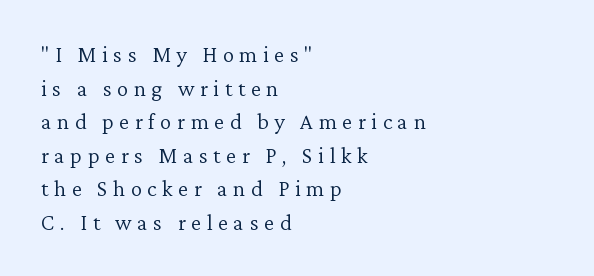
The image shows 23 px text type, upright; set left-aligned, normal line spacing (1.46x), unusually wide letter spacing (+0.24 em), not underlined.
